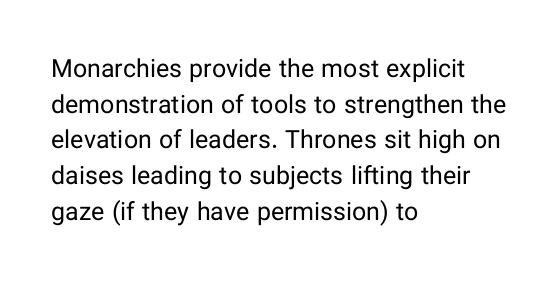
No word sits above an underline. These lines stack with their left ends in a neat column. The line-height multiplier appears to be the usual default. Ordinary non-slanted type is in use. Students, note that the glyphs here touch the page at normal intervals.
